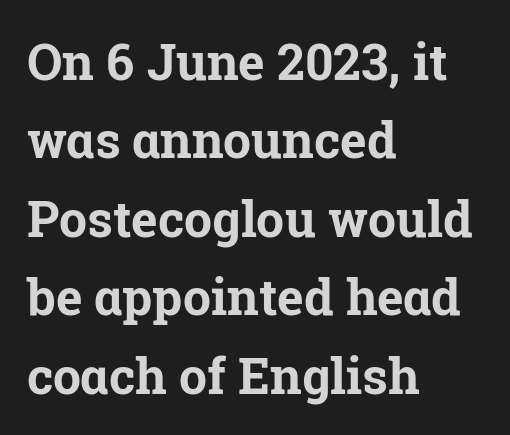
The line texture is even and compact thanks to regular tracking. Notice how thick the strokes are: this is what a full bold looks like. The ragged edge is on the right, which tells us the setting is flush left. The specimen reads as upright at a glance. This rendering employs a face with finishing strokes, i.e., a serif. This sample has the flowing, uneven cadence of proportional lettering.
